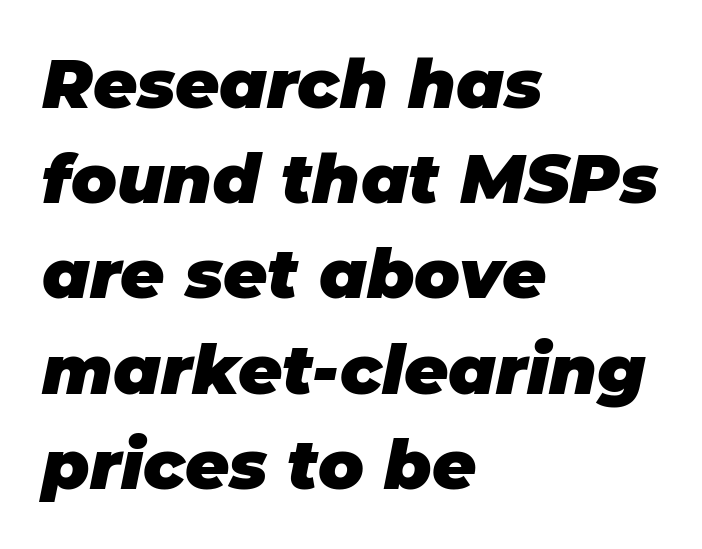
The image shows 68 px heavy type, italic (leaning right); set left-aligned, normal line spacing (1.4x), normal letter spacing, not underlined; low stroke contrast and a large x-height.
